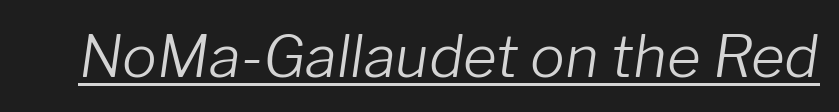
The passage shown is underscored from start to finish. The cut favours lightness, reaching ordinary text weight at its darkest. How are the letters spaced? Ordinarily, with no added tracking. The rendering uses natural spacing where letterforms have individual widths.
